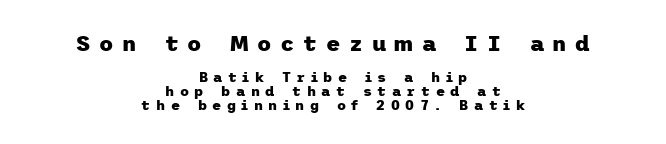
Posture: straight, roman, zero tilt. Interline gaps are noticeably narrow in this sample. Strokes here are thick enough to call this a true bold. Between one letter and the next there's a generous, obvious gap. Caption: upper text group enlarged, lower text group reduced. The typesetter chose a symmetrical, centered arrangement here.
